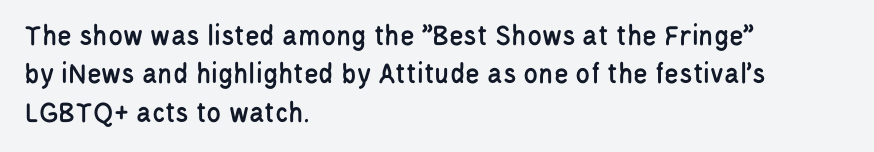
Looks like regular typesetting: each glyph gets only the width it needs. Each word holds together tightly as a unit, with standard inter-letter gaps. Examine the stroke ends and you'll find no serifs. Vertically, the passage feels balanced, rows spaced as you'd expect. If you drew a line through each stem, it would be perfectly vertical. This rendering uses left alignment, leaving the right contour irregular.
